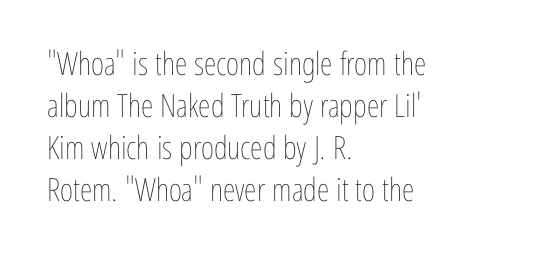
Q: Is the text bold? A: No.
Q: Is the text italic (slanted)? A: No, it is upright.
Q: Is the text underlined? A: No.
Q: How is the paragraph aligned? A: Left-aligned.
Q: Is the spacing between letters normal or unusually wide? A: Normal.
Q: Is the spacing between lines tight, normal or loose? A: Normal.
Q: Width (condensed, normal, or wide)? A: Condensed.
Q: Stroke contrast? A: Low.
Q: x-height? A: Medium.
Q: Monospaced? A: No.
